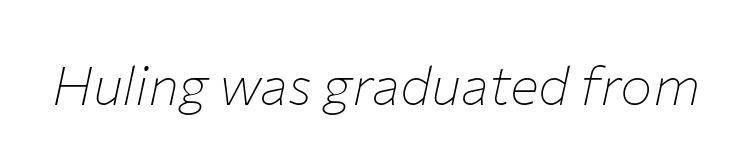
{"italic": "yes", "lean": "right", "slant_degrees": 12, "bold": "no", "weight": "thin", "width": "normal", "stroke_contrast": "low", "x_height": "medium", "monospaced": "no", "underline": "no", "letter_spacing": "normal", "letter_spacing_em": 0.0, "glyph_px": 54}
